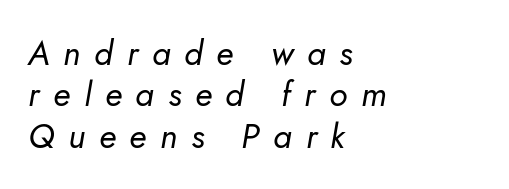
Do the characters align in a grid? No, the font is proportional. The specimen omits any rule beneath the text block's lines. Designer's note — italics engaged. The lines in this sample share a left origin and differ only in where they stop. Here the glyphs are tracked loosely, breaking word shapes into spaced letters. Heaviness? Minimal to ordinary, like unemphasized prose.
